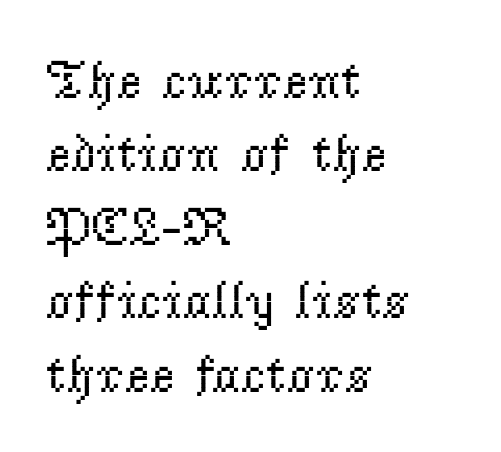
The image shows 54 px regular-weight serif type, upright; set left-aligned, normal line spacing (1.36x), normal letter spacing, not underlined; low stroke contrast and a small x-height.
